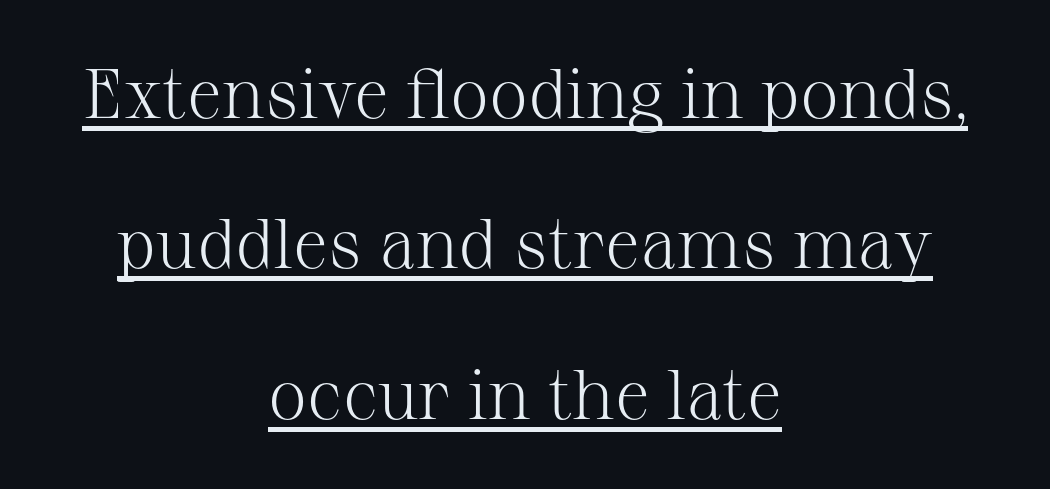
{"serif": "yes", "italic": "no", "bold": "no", "weight": "light", "width": "normal", "stroke_contrast": "medium", "x_height": "medium", "monospaced": "no", "underline": "yes", "align": "center", "line_spacing": "loose", "line_spacing_ratio": 2.15, "letter_spacing": "normal", "letter_spacing_em": 0.0, "glyph_px": 70}
